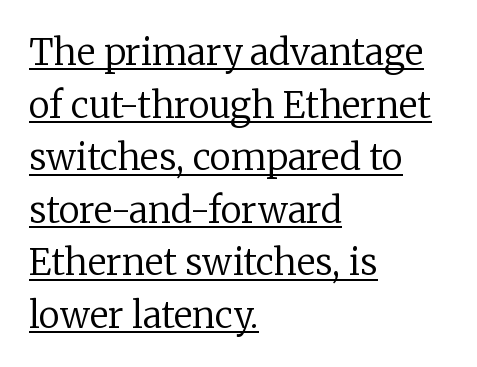
These lines were composed using upright roman letters. Heft: none added — not bold. This is underlined copy, the kind a proofreader might mark for attention. There is no visible air inserted between adjacent glyphs. The paragraph shown leans on its left margin. Old-style or modern, the face here clearly has serifs.
